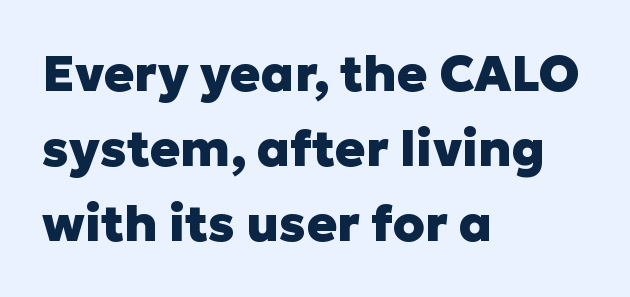
Q: Is the text bold? A: Yes.
Q: Is the text italic (slanted)? A: No, it is upright.
Q: Is the typeface a serif or a sans-serif typeface? A: Sans-serif.
Q: Is the text underlined? A: No.
Q: How is the paragraph aligned? A: Left-aligned.
Q: Is the spacing between letters normal or unusually wide? A: Normal.
Q: Is the spacing between lines tight, normal or loose? A: Normal.
Q: Width (condensed, normal, or wide)? A: Normal.
Q: Stroke contrast? A: Low.
Q: x-height? A: Medium.
Q: Monospaced? A: No.
